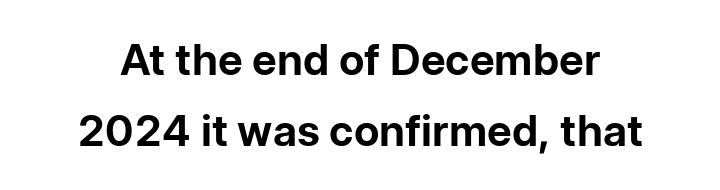
A dark, heavy texture on the line: the type is bold. Vertically, the passage feels balanced, rows spaced as you'd expect. Is this a fixed-width face? No — the glyphs have proportional, varying widths. The rendering keeps characters at their native spacing. You can tell from the bare stems that sans-serif type was used. Posture: straight, roman, zero tilt.
